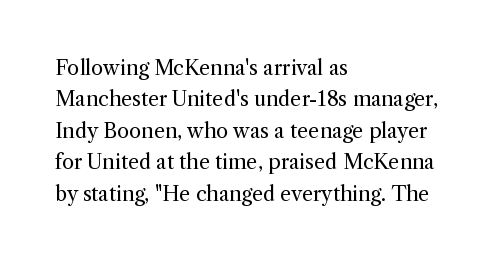
Line spacing here is normal. A typesetter would mark this as roman, not italic. The specimen omits any rule beneath the text block's lines. The rag falls on the right side of this text block. The characters are drawn with everyday or finer stroke widths.
